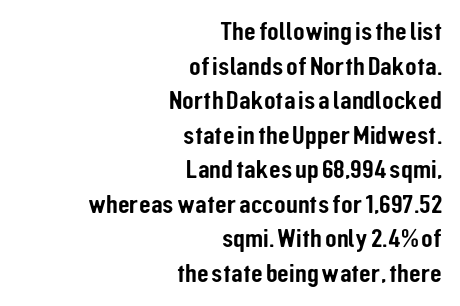
Q: Is the text italic (slanted)? A: No, it is upright.
Q: Is the text underlined? A: No.
Q: How is the paragraph aligned? A: Right-aligned.
Q: Is the spacing between letters normal or unusually wide? A: Normal.
Q: Is the spacing between lines tight, normal or loose? A: Normal.
